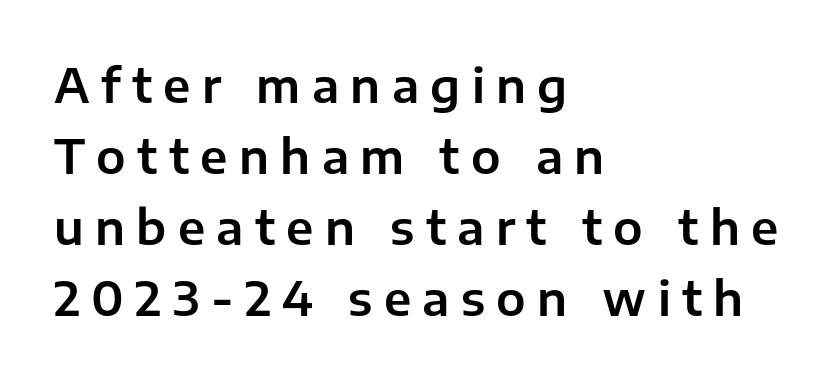
The image shows 47 px sans-serif type, upright; set left-aligned, normal line spacing (1.51x), unusually wide letter spacing (+0.24 em), not underlined; low stroke contrast and a medium x-height.
